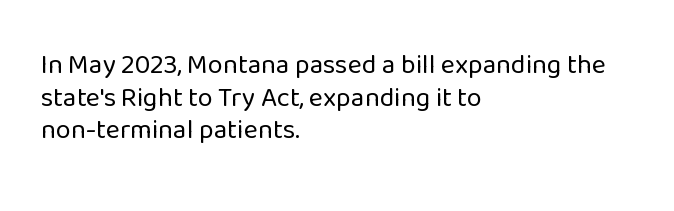
Q: Is the text bold? A: No.
Q: Is the text italic (slanted)? A: No, it is upright.
Q: Is the text underlined? A: No.
Q: How is the paragraph aligned? A: Left-aligned.
Q: Is the spacing between letters normal or unusually wide? A: Normal.
